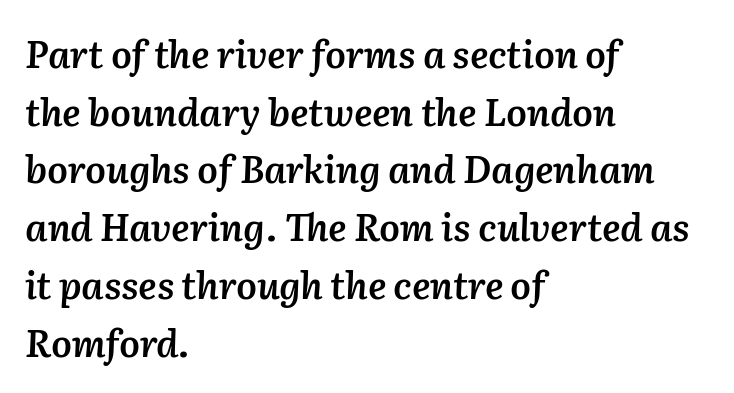
{"italic": "yes", "lean": "right", "slant_degrees": 2, "bold": "semi", "weight": "semibold", "width": "normal", "stroke_contrast": "medium", "x_height": "medium", "monospaced": "no", "underline": "no", "align": "left", "line_spacing": "normal", "line_spacing_ratio": 1.56, "letter_spacing": "normal", "letter_spacing_em": 0.0, "glyph_px": 37}
